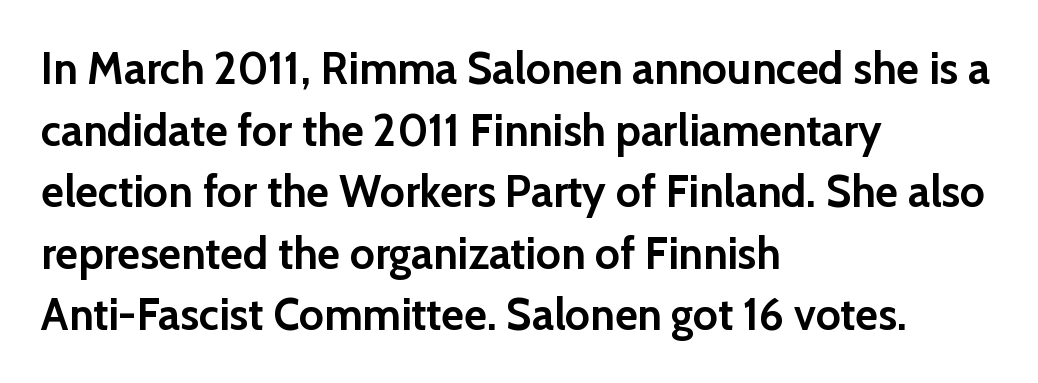
The image shows 44 px semibold sans-serif type, upright; set left-aligned, normal line spacing (1.4x), normal letter spacing, not underlined; low stroke contrast and a medium x-height.
